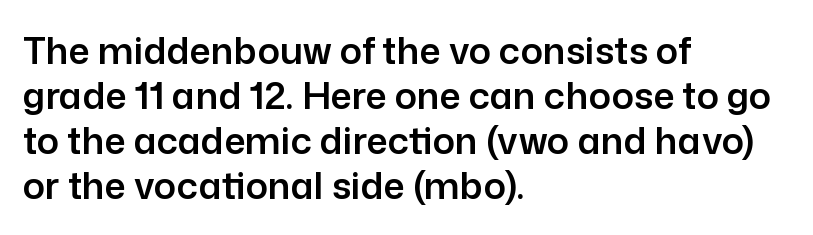
{"serif": "no", "italic": "no", "width": "normal", "stroke_contrast": "low", "x_height": "medium", "monospaced": "no", "underline": "no", "align": "left", "line_spacing_ratio": 1.22, "letter_spacing": "normal", "letter_spacing_em": 0.0, "glyph_px": 37}
